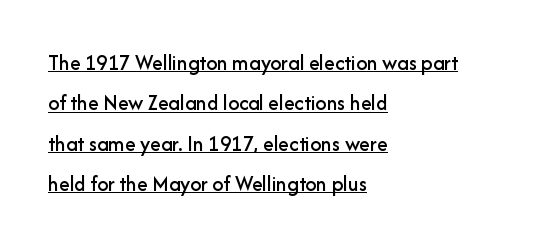
The lettering is marked with a stroke running underneath it. This sample uses an upright cut, with every glyph sitting square on the baseline. Short note: letters normally spaced. Line starts are locked; line ends wander.
